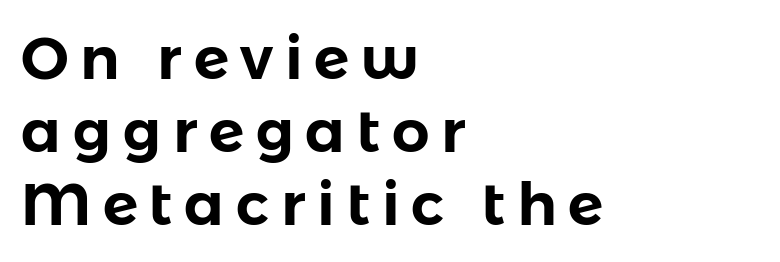
The font's upright variant was chosen for this text. The rendering uses natural spacing where letterforms have individual widths. Each letter's strokes conclude bluntly, with no projecting serifs. How are the letters spaced? Widely, with obvious added tracking. Each line starts at the same left margin while the right side varies. No word sits above an underline.
